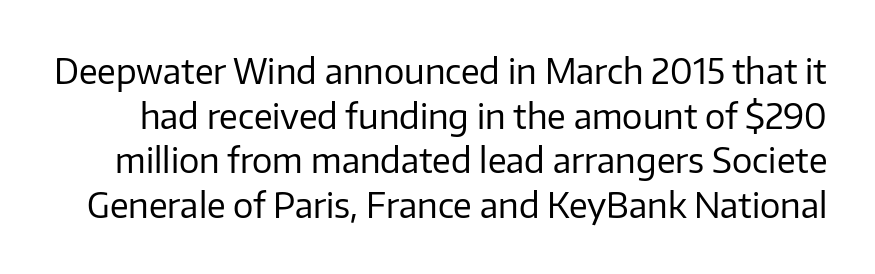
Q: Is the text bold? A: No.
Q: Is the text italic (slanted)? A: No, it is upright.
Q: Is the typeface a serif or a sans-serif typeface? A: Sans-serif.
Q: Is the text underlined? A: No.
Q: Is the spacing between letters normal or unusually wide? A: Normal.
Q: Is the spacing between lines tight, normal or loose? A: Normal.
Q: Width (condensed, normal, or wide)? A: Normal.
Q: Stroke contrast? A: Low.
Q: x-height? A: Medium.
Q: Monospaced? A: No.
